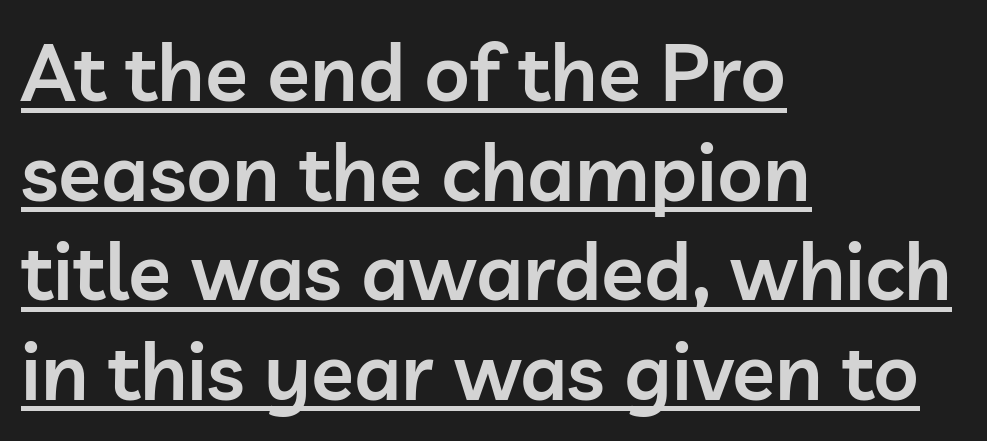
{"serif": "no", "italic": "no", "bold": "semi", "weight": "semibold", "width": "normal", "stroke_contrast": "low", "x_height": "medium", "monospaced": "no", "underline": "yes", "align": "left", "line_spacing": "normal", "line_spacing_ratio": 1.26, "letter_spacing": "normal", "letter_spacing_em": 0.0, "glyph_px": 79}
